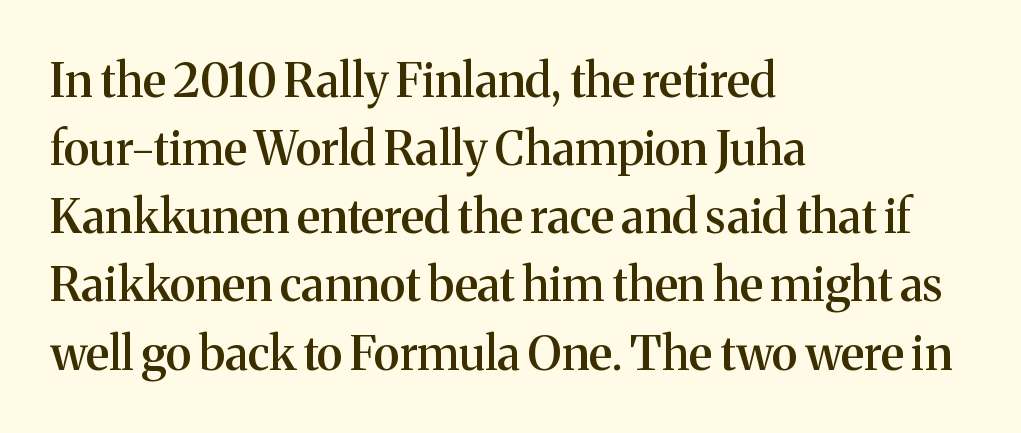
{"serif": "yes", "italic": "no", "bold": "semi", "weight": "semibold", "width": "normal", "stroke_contrast": "medium", "x_height": "medium", "monospaced": "no", "underline": "no", "align": "left", "line_spacing": "normal", "line_spacing_ratio": 1.45, "letter_spacing": "normal", "letter_spacing_em": 0.0, "glyph_px": 47}
